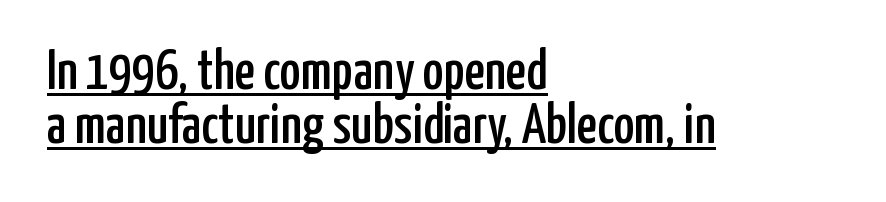
Q: Is the text italic (slanted)? A: No, it is upright.
Q: Is the typeface a serif or a sans-serif typeface? A: Sans-serif.
Q: Is the text underlined? A: Yes.
Q: How is the paragraph aligned? A: Left-aligned.
Q: Is the spacing between letters normal or unusually wide? A: Normal.
Q: Is the spacing between lines tight, normal or loose? A: Tight.
Q: Width (condensed, normal, or wide)? A: Condensed.
Q: Stroke contrast? A: Low.
Q: x-height? A: Medium.
Q: Monospaced? A: No.
